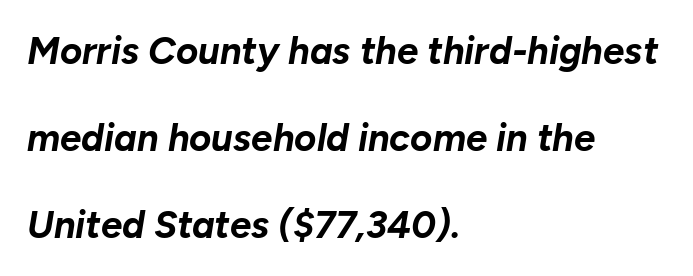
{"italic": "yes", "lean": "right", "slant_degrees": 10, "bold": "yes", "weight": "bold", "width": "normal", "stroke_contrast": "low", "x_height": "medium", "monospaced": "no", "underline": "no", "align": "left", "line_spacing": "loose", "line_spacing_ratio": 2.29, "letter_spacing": "normal", "letter_spacing_em": 0.0, "glyph_px": 38}
